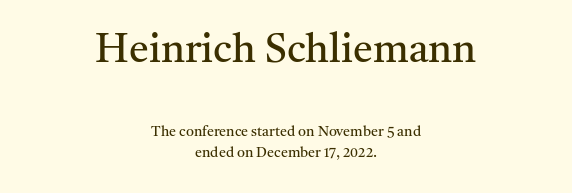
{"serif": "yes", "italic": "no", "bold": "no", "weight": "regular", "width": "normal", "stroke_contrast": "medium", "x_height": "medium", "monospaced": "no", "underline": "no", "align": "center", "line_spacing": "normal", "line_spacing_ratio": 1.54, "letter_spacing": "normal", "letter_spacing_em": 0.0, "larger_block": "first", "size_ratio": 2.86, "glyph_px": 40}
